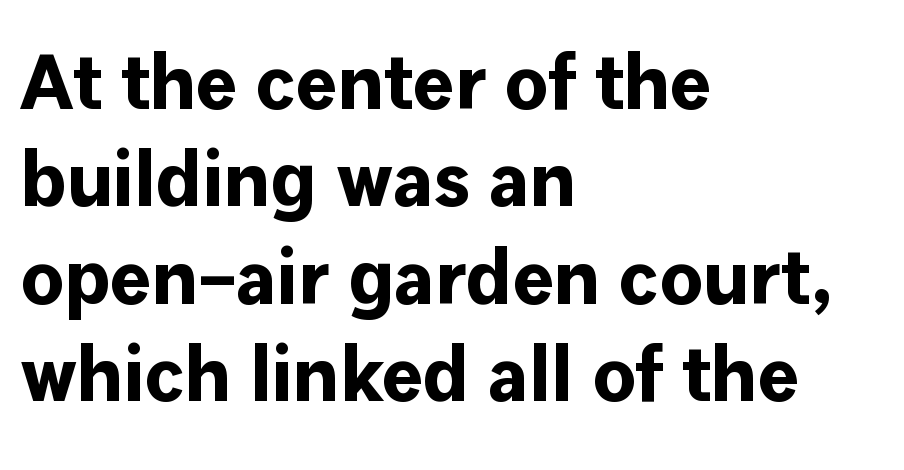
{"serif": "no", "italic": "no", "bold": "yes", "weight": "bold", "width": "normal", "stroke_contrast": "low", "x_height": "medium", "monospaced": "no", "underline": "no", "align": "left", "line_spacing": "normal", "line_spacing_ratio": 1.25, "letter_spacing": "normal", "letter_spacing_em": 0.0, "glyph_px": 78}
